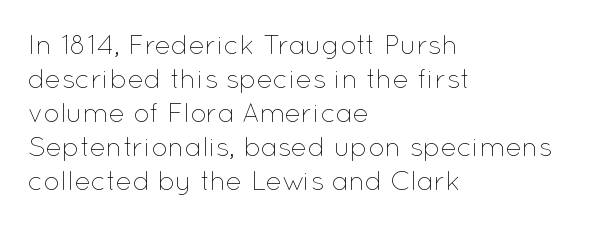
The image shows 27 px text type, upright; set left-aligned, normal line spacing (1.26x), normal letter spacing, not underlined.
